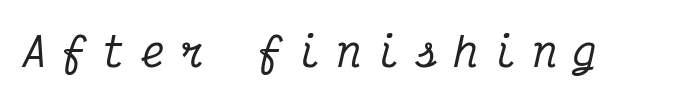
Q: Is the text italic (slanted)? A: Yes, it leans right by about 12 degrees.
Q: Is the typeface a serif or a sans-serif typeface? A: Serif.
Q: Is the text underlined? A: No.
Q: Is the spacing between letters normal or unusually wide? A: Unusually wide.
Q: Width (condensed, normal, or wide)? A: Condensed.
Q: Stroke contrast? A: Medium.
Q: x-height? A: Medium.
Q: Monospaced? A: Yes.
